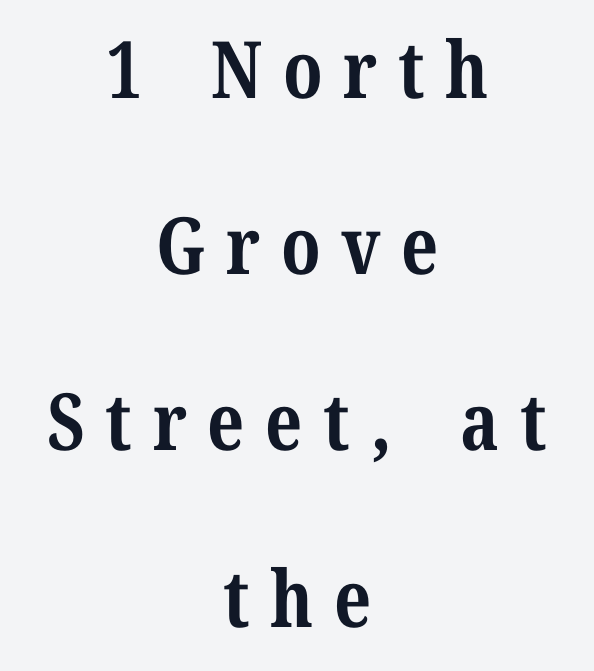
Letter spacing: wide. Note the varied advance widths — an 'i' is clearly narrower than an 'm'. The sample has been set heavy, in full bold. Honestly, there is no underline to notice here at all.
